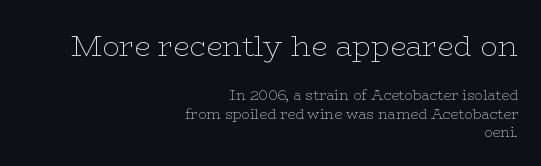
Q: Is the text bold? A: No.
Q: Is the text italic (slanted)? A: No, it is upright.
Q: Is the typeface a serif or a sans-serif typeface? A: Serif.
Q: Is the text underlined? A: No.
Q: How is the paragraph aligned? A: Right-aligned.
Q: Is the spacing between letters normal or unusually wide? A: Normal.
Q: Is the spacing between lines tight, normal or loose? A: Normal.
Q: Which block of text is set in a larger size, the first (top) or the second (bottom)? A: The first (top) one.
Q: Width (condensed, normal, or wide)? A: Wide.
Q: Stroke contrast? A: Low.
Q: x-height? A: Medium.
Q: Monospaced? A: No.
